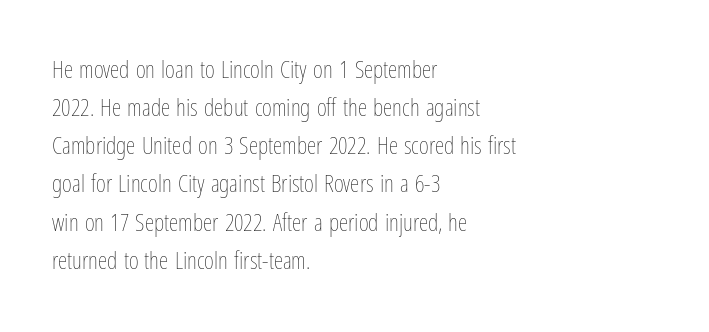
The image shows 24 px text type, upright; set left-aligned, normal line spacing (1.59x), normal letter spacing, not underlined.
